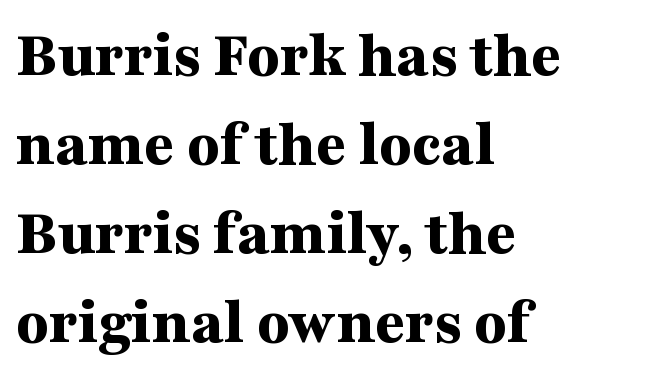
The image shows 66 px bold, wide serif type, upright; set left-aligned, normal line spacing (1.35x), normal letter spacing, not underlined; medium stroke contrast and a medium x-height.
